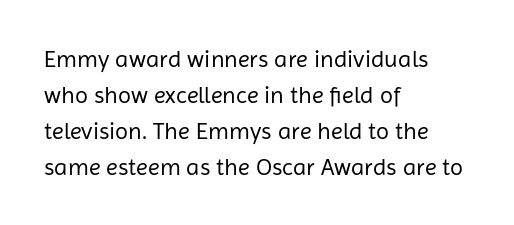
{"italic": "no", "bold": "no", "underline": "no", "align": "left", "line_spacing": "normal", "line_spacing_ratio": 1.5, "letter_spacing": "normal", "letter_spacing_em": 0.0, "glyph_px": 24}
